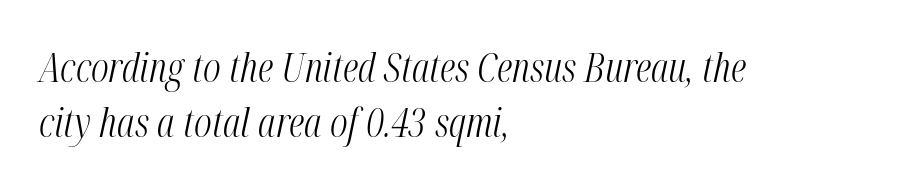
Italic: yes, the glyphs are oblique. Any mark beneath the type? The region is blank. The passage shown stacks its lines at a standard gap. The rendering keeps characters at their native spacing.
